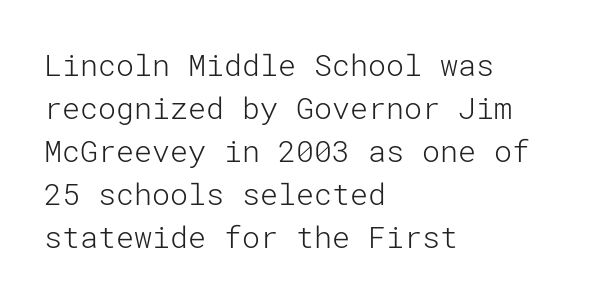
The image shows 30 px light sans-serif type, upright; set left-aligned, normal line spacing (1.43x), normal letter spacing, not underlined; low stroke contrast and a medium x-height.
